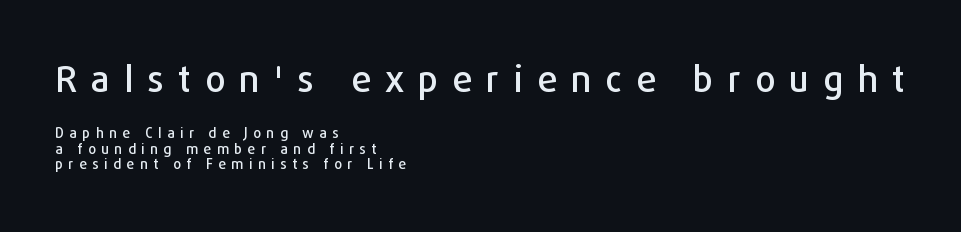
Every stem runs plumb, perpendicular to the baseline. The rag falls on the right side of this text block. Honestly, the letter spacing is so wide it's the main thing you notice. Look at the glyph heights: the upper group is clearly the bigger setting. Honestly, there is no underline to notice here at all. Classification — sans serif.
